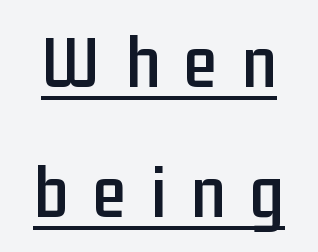
Q: Is the text italic (slanted)? A: No, it is upright.
Q: Is the typeface a serif or a sans-serif typeface? A: Sans-serif.
Q: Is the text underlined? A: Yes.
Q: Is the spacing between letters normal or unusually wide? A: Unusually wide.
Q: Width (condensed, normal, or wide)? A: Condensed.
Q: Stroke contrast? A: Low.
Q: x-height? A: Medium.
Q: Monospaced? A: No.
